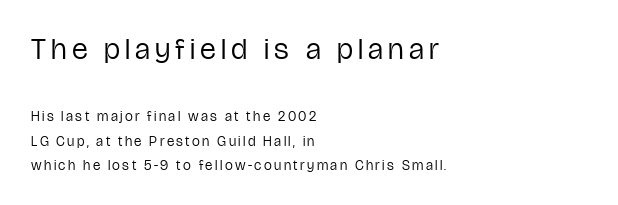
Q: Is the text bold? A: No.
Q: Is the text italic (slanted)? A: No, it is upright.
Q: Is the typeface a serif or a sans-serif typeface? A: Sans-serif.
Q: Is the text underlined? A: No.
Q: How is the paragraph aligned? A: Left-aligned.
Q: Which block of text is set in a larger size, the first (top) or the second (bottom)? A: The first (top) one.
Q: Width (condensed, normal, or wide)? A: Condensed.
Q: Stroke contrast? A: Low.
Q: x-height? A: Medium.
Q: Monospaced? A: No.
